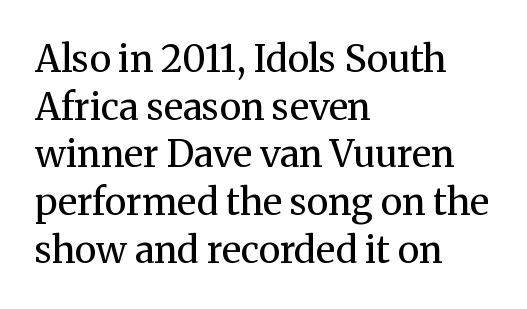
Q: Is the text bold? A: No.
Q: Is the text italic (slanted)? A: No, it is upright.
Q: Is the typeface a serif or a sans-serif typeface? A: Serif.
Q: Is the text underlined? A: No.
Q: How is the paragraph aligned? A: Left-aligned.
Q: Is the spacing between letters normal or unusually wide? A: Normal.
Q: Is the spacing between lines tight, normal or loose? A: Normal.
Q: Width (condensed, normal, or wide)? A: Normal.
Q: Stroke contrast? A: Medium.
Q: x-height? A: Medium.
Q: Monospaced? A: No.
